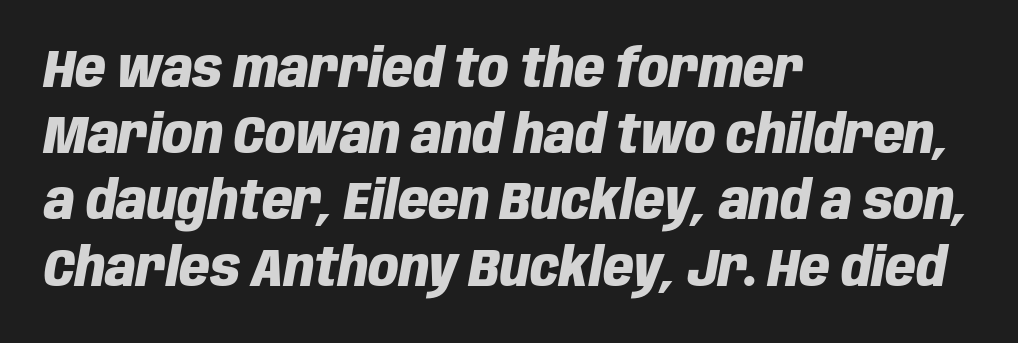
{"italic": "yes", "lean": "right", "slant_degrees": 10, "bold": "yes", "weight": "heavy", "width": "condensed", "stroke_contrast": "low", "x_height": "large", "monospaced": "no", "underline": "no", "align": "left", "line_spacing": "normal", "line_spacing_ratio": 1.25, "letter_spacing": "normal", "letter_spacing_em": 0.0, "glyph_px": 53}
